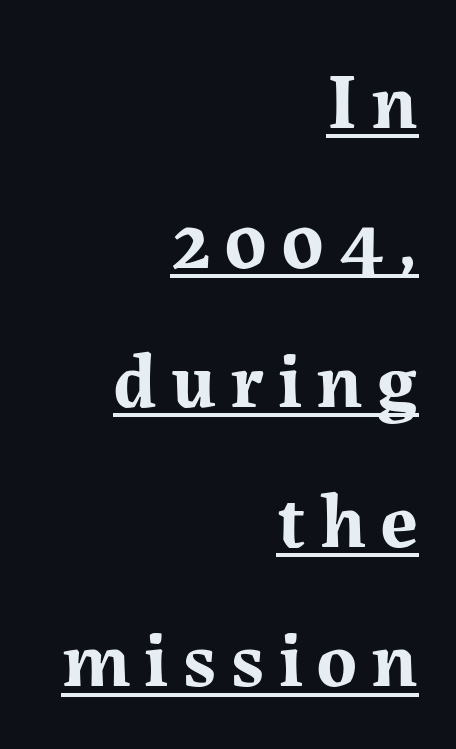
Caption: lettering with a line underneath. Every character sits straight up, as roman type does. The compositor pushed each line to the right boundary. Small tapered or slab feet sit at the stroke ends, so this counts as serif. A dark, heavy texture on the line: the type is bold. You could not count columns in this text — the font is proportionally spaced.
